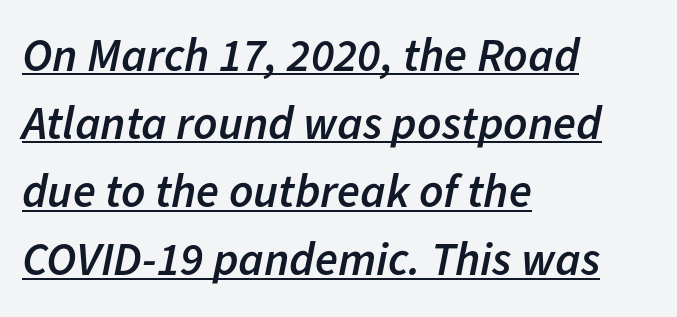
The image shows 47 px semibold type, italic (leaning right); set left-aligned, normal line spacing (1.45x), normal letter spacing, underlined; low stroke contrast and a medium x-height.
